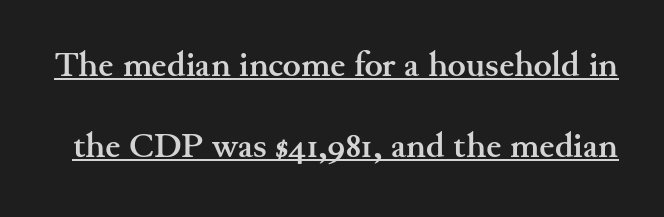
Look at the bottom of the vertical strokes: they flare into serifs here. Horizontal bands of white between lines are thick stripes. The glyphs have the mass of a bold cut. Honestly, the underline is the first thing you notice here. Does extra space separate the letters? No, they use regular spacing.
